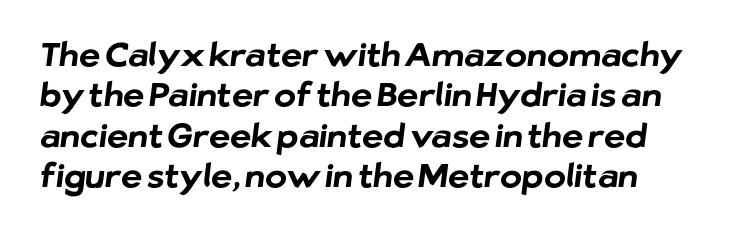
The image shows 33 px bold sans-serif type; set line spacing 1.22x, normal letter spacing, not underlined; low stroke contrast and a medium x-height.
